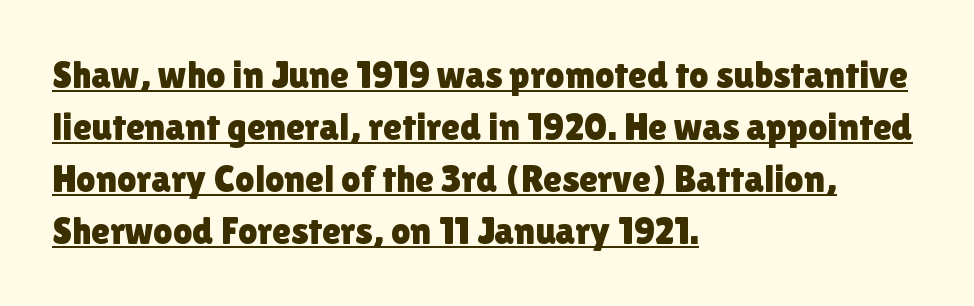
The image shows 38 px sans-serif type, upright; set left-aligned, normal line spacing (1.37x), normal letter spacing, underlined; a medium x-height.
